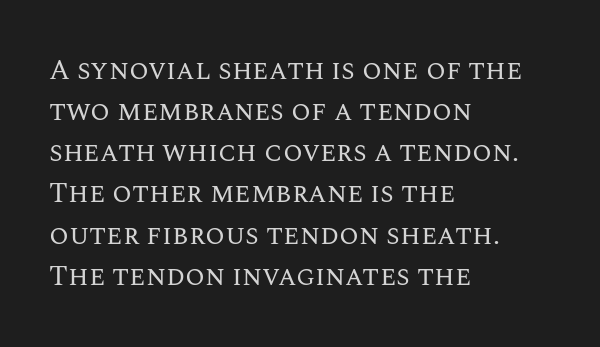
The image shows 28 px regular-weight type, upright; set left-aligned, normal line spacing (1.47x), normal letter spacing, not underlined; medium stroke contrast and a large x-height.
